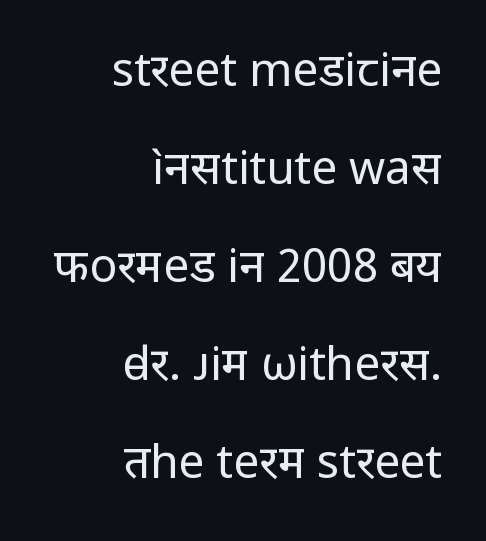
Q: Is the text bold? A: No.
Q: Is the text italic (slanted)? A: No, it is upright.
Q: Is the typeface a serif or a sans-serif typeface? A: Sans-serif.
Q: Is the text underlined? A: No.
Q: How is the paragraph aligned? A: Right-aligned.
Q: Is the spacing between letters normal or unusually wide? A: Normal.
Q: Is the spacing between lines tight, normal or loose? A: Loose.
Q: Width (condensed, normal, or wide)? A: Normal.
Q: Stroke contrast? A: Low.
Q: x-height? A: Medium.
Q: Monospaced? A: No.
